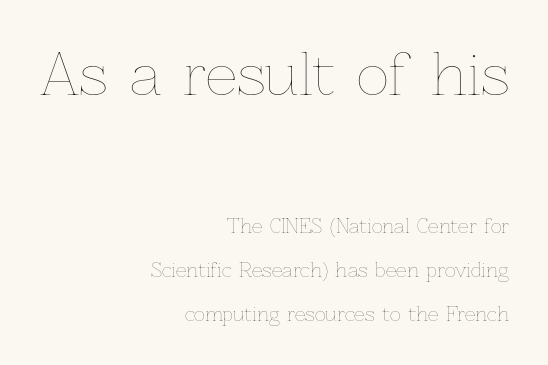
The image shows 56 px thin type, upright; set right-aligned, loose line spacing (2.32x), normal letter spacing, not underlined; the first (top) block is 2.95x larger; low stroke contrast and a medium x-height.
